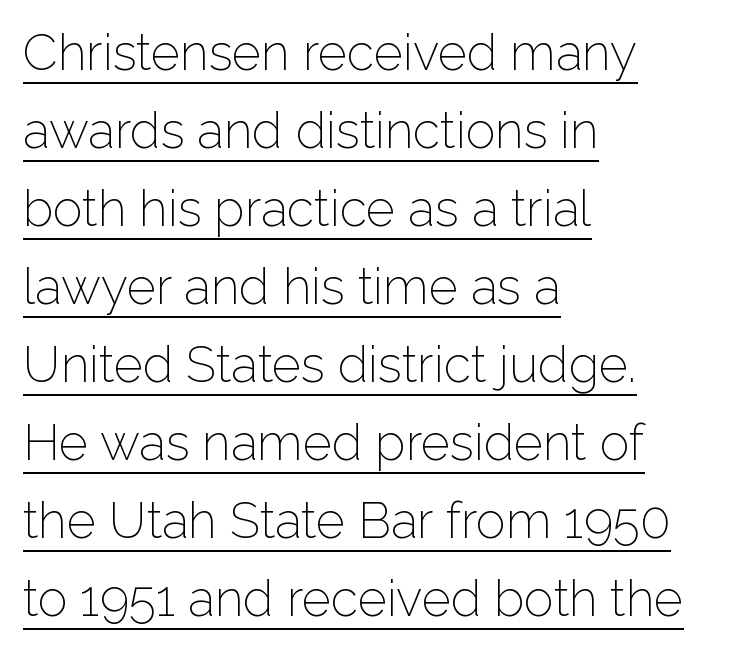
Caption: face not bold, strokes unweighted. Grotesque or geometric, the face here clearly has no serifs. The lettering stays uniformly vertical, giving the passage a roman look. The passage shown stacks its lines at a standard gap. The glyphs are accompanied by a horizontal stroke just below them. Compared with a centered layout, this one pins lines to the left instead.
